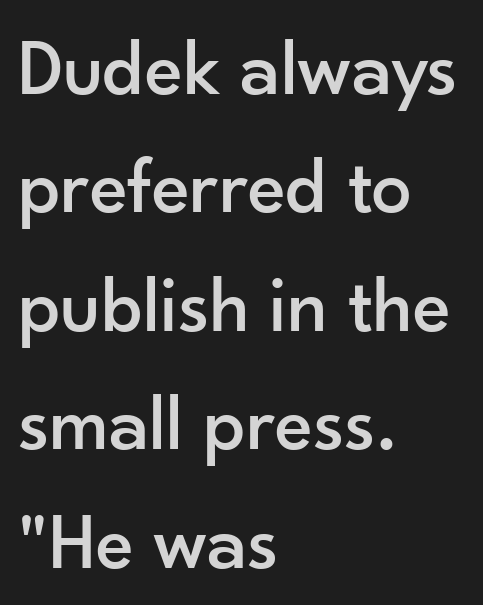
Q: Is the text italic (slanted)? A: No, it is upright.
Q: Is the typeface a serif or a sans-serif typeface? A: Sans-serif.
Q: Is the text underlined? A: No.
Q: How is the paragraph aligned? A: Left-aligned.
Q: Is the spacing between letters normal or unusually wide? A: Normal.
Q: Is the spacing between lines tight, normal or loose? A: Normal.
Q: Width (condensed, normal, or wide)? A: Normal.
Q: Stroke contrast? A: Low.
Q: x-height? A: Small.
Q: Monospaced? A: No.
